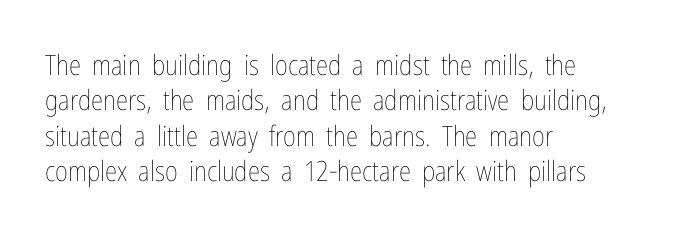
{"italic": "no", "bold": "no", "weight": "thin", "width": "condensed", "stroke_contrast": "low", "x_height": "medium", "monospaced": "no", "underline": "no", "align": "left", "line_spacing": "normal", "line_spacing_ratio": 1.26, "letter_spacing": "normal", "letter_spacing_em": 0.0, "glyph_px": 28}
